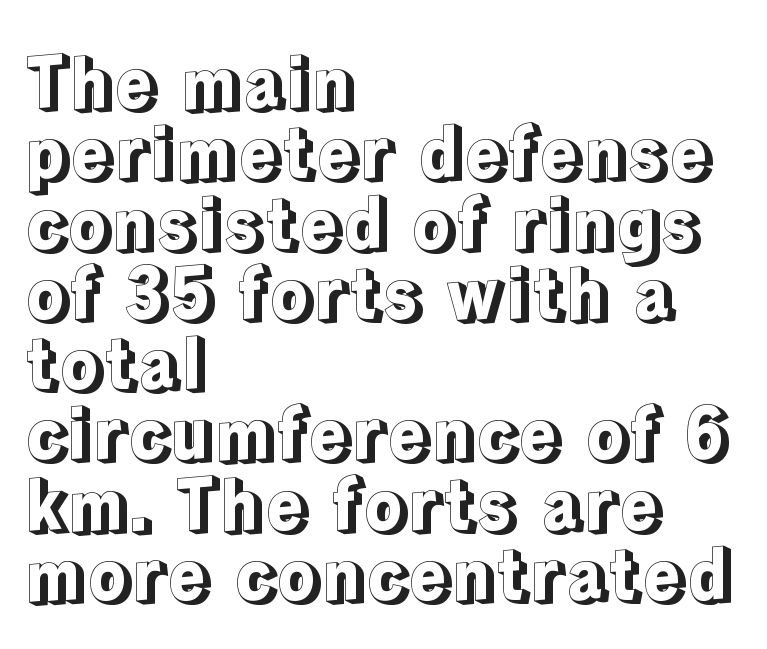
Q: Is the text italic (slanted)? A: No, it is upright.
Q: Is the text underlined? A: No.
Q: How is the paragraph aligned? A: Left-aligned.
Q: Is the spacing between letters normal or unusually wide? A: Normal.
Q: Is the spacing between lines tight, normal or loose? A: Tight.
Q: Width (condensed, normal, or wide)? A: Normal.
Q: x-height? A: Medium.
Q: Monospaced? A: No.
